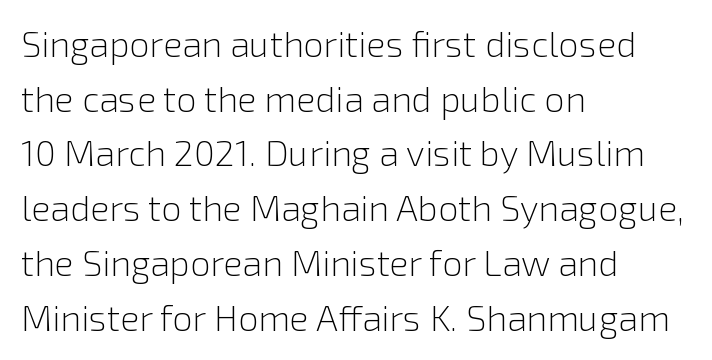
Q: Is the text bold? A: No.
Q: Is the text italic (slanted)? A: No, it is upright.
Q: Is the typeface a serif or a sans-serif typeface? A: Sans-serif.
Q: Is the text underlined? A: No.
Q: How is the paragraph aligned? A: Left-aligned.
Q: Is the spacing between letters normal or unusually wide? A: Normal.
Q: Is the spacing between lines tight, normal or loose? A: Normal.
Q: Width (condensed, normal, or wide)? A: Normal.
Q: x-height? A: Medium.
Q: Monospaced? A: No.
